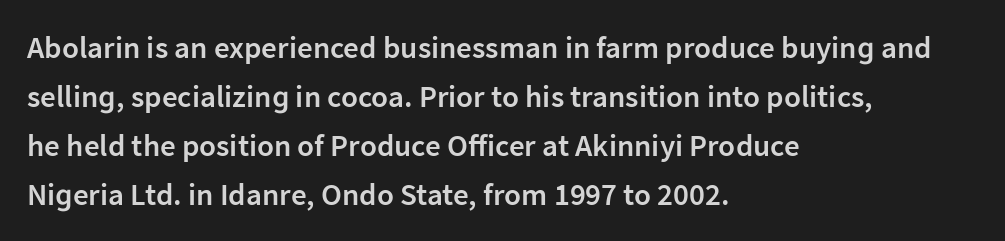
Q: Is the text bold? A: Semi-bold.
Q: Is the text italic (slanted)? A: No, it is upright.
Q: Is the typeface a serif or a sans-serif typeface? A: Sans-serif.
Q: Is the text underlined? A: No.
Q: How is the paragraph aligned? A: Left-aligned.
Q: Is the spacing between letters normal or unusually wide? A: Normal.
Q: Is the spacing between lines tight, normal or loose? A: Normal.
Q: Width (condensed, normal, or wide)? A: Normal.
Q: Stroke contrast? A: Low.
Q: x-height? A: Medium.
Q: Monospaced? A: No.
